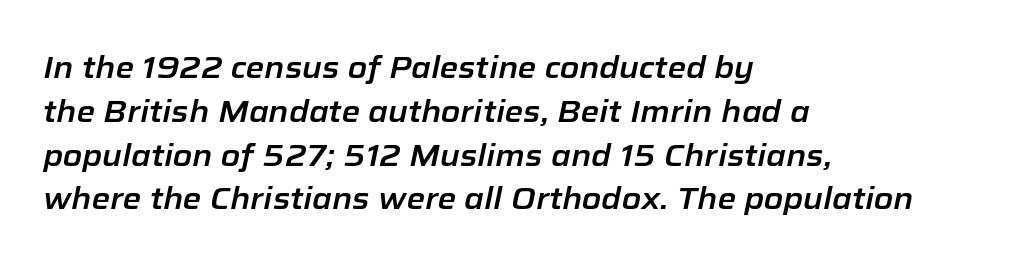
Q: Is the text italic (slanted)? A: Yes, it leans right by about 12 degrees.
Q: Is the text underlined? A: No.
Q: How is the paragraph aligned? A: Left-aligned.
Q: Is the spacing between letters normal or unusually wide? A: Normal.
Q: Is the spacing between lines tight, normal or loose? A: Normal.
Q: Width (condensed, normal, or wide)? A: Normal.
Q: Stroke contrast? A: Low.
Q: x-height? A: Medium.
Q: Monospaced? A: No.
